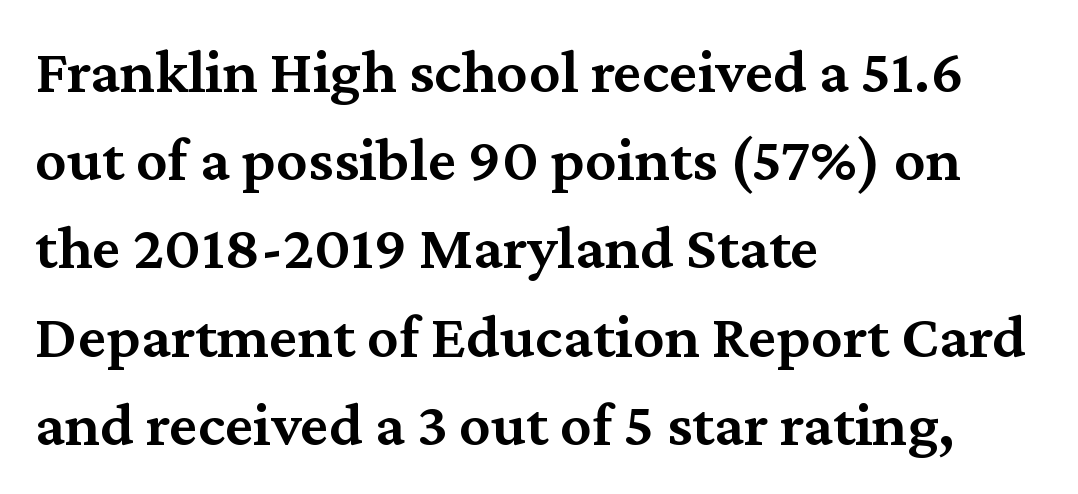
The image shows 63 px semibold serif type, upright; set left-aligned, normal line spacing (1.4x), normal letter spacing, not underlined; medium stroke contrast and a medium x-height.
